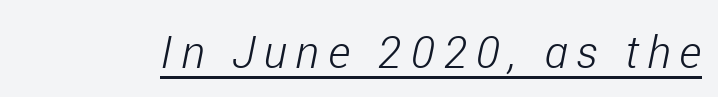
{"italic": "yes", "lean": "right", "slant_degrees": 11, "bold": "no", "weight": "light", "width": "condensed", "stroke_contrast": "low", "x_height": "medium", "monospaced": "no", "underline": "yes", "glyph_px": 45}
